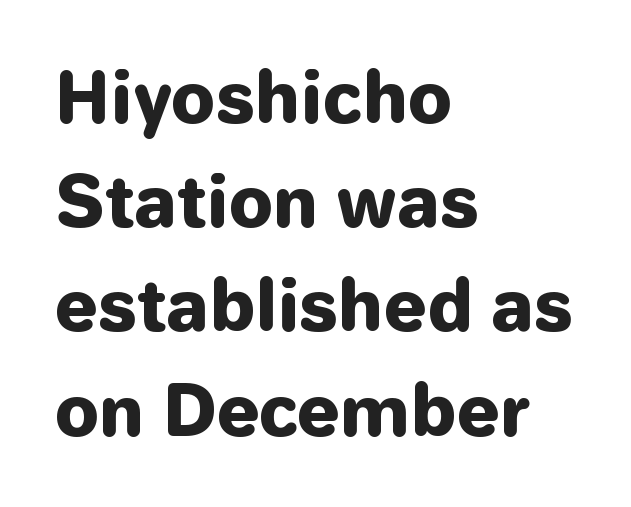
{"serif": "no", "italic": "no", "bold": "yes", "weight": "heavy", "width": "normal", "stroke_contrast": "low", "x_height": "medium", "monospaced": "no", "underline": "no", "align": "left", "line_spacing": "normal", "line_spacing_ratio": 1.51, "letter_spacing": "normal", "letter_spacing_em": 0.0, "glyph_px": 69}
